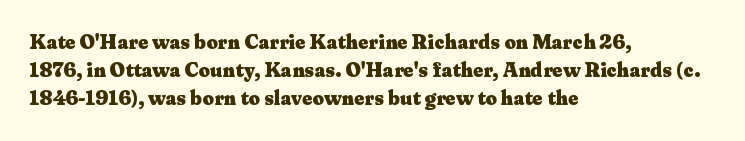
Q: Is the text bold? A: Yes.
Q: Is the text italic (slanted)? A: No, it is upright.
Q: Is the text underlined? A: No.
Q: How is the paragraph aligned? A: Left-aligned.
Q: Is the spacing between letters normal or unusually wide? A: Normal.
Q: Is the spacing between lines tight, normal or loose? A: Normal.
